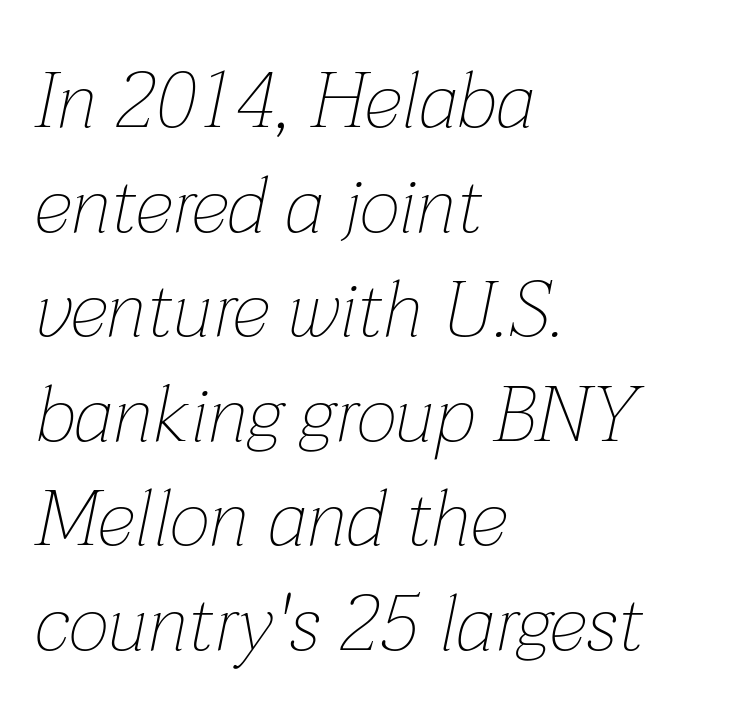
The image shows 78 px thin type, italic (leaning right); set left-aligned, normal line spacing (1.34x), normal letter spacing, not underlined; low stroke contrast and a medium x-height.
